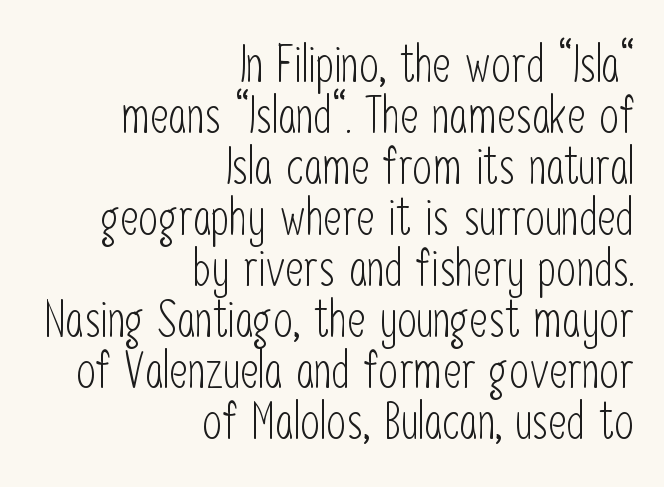
A clean baseline with only descenders dipping below it. The gaps between neighbouring characters are ordinary and unremarkable. These lines are set flush right with a ragged left edge. This rendering employs a face without finishing strokes, i.e., a sans-serif.
